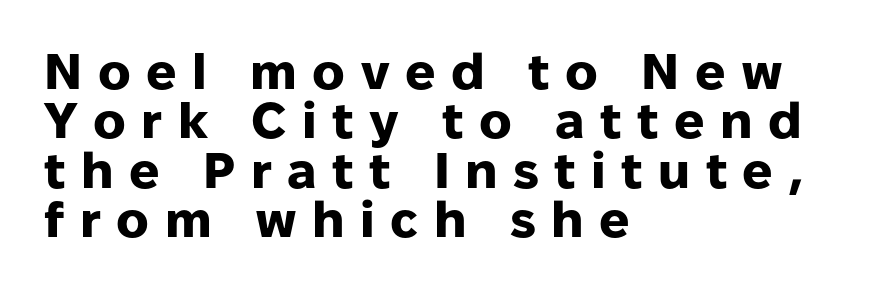
The image shows 50 px heavy sans-serif type, upright; set left-aligned, tight line spacing (0.99x), unusually wide letter spacing (+0.31 em), not underlined; low stroke contrast and a medium x-height.
